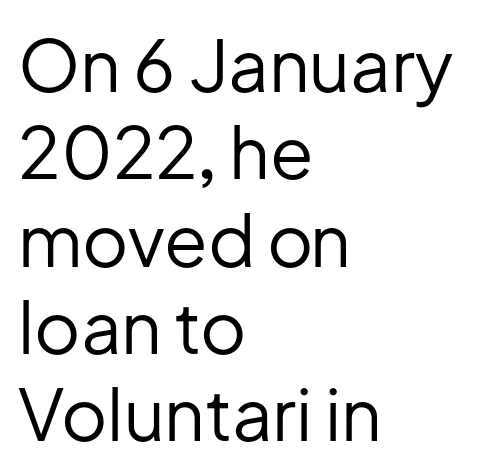
Weight: regular or lighter. This sample has the flowing, uneven cadence of proportional lettering. Bare-footed words on every line. A roman cut, with each character standing at attention. In terms of letterform style, serifs are entirely absent.
